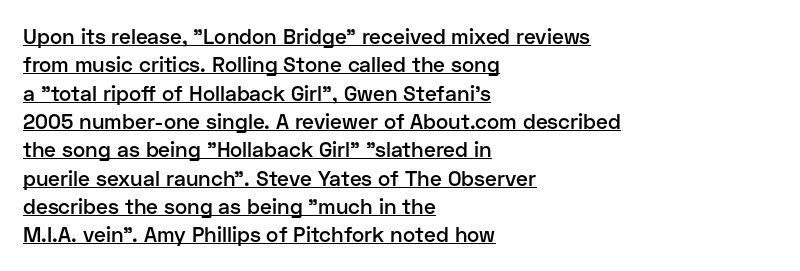
{"italic": "no", "bold": "semi", "underline": "yes", "align": "left", "line_spacing": "normal", "line_spacing_ratio": 1.35, "letter_spacing": "normal", "letter_spacing_em": 0.0, "glyph_px": 21}
